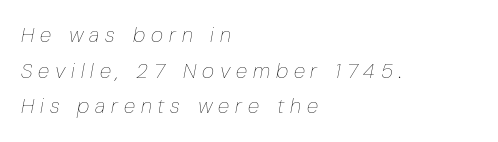
Spacing between characters has been opened up far beyond the box default. The font's italic variant was chosen for this text. Summary of vertical rhythm: regular, with standard interline spacing. Rule under the text: the space is simply empty.
